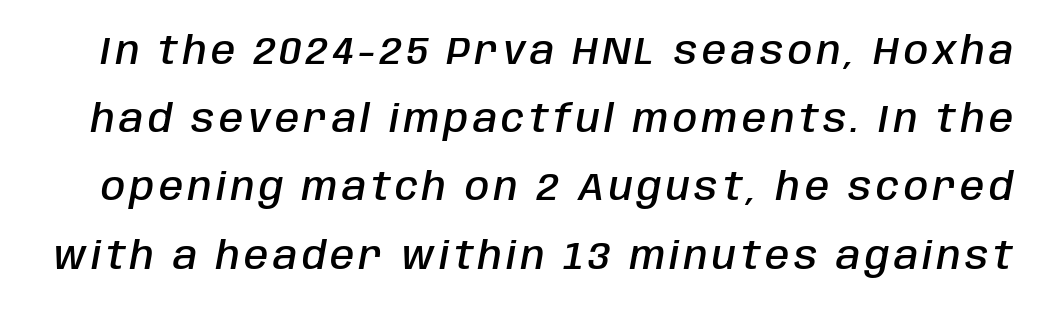
Bold? Not quite — semibold, heavier than regular but stopping short. Spacing verdict: proportional, widths tailored to each character. A typesetter would mark this as italic. Bare-footed words on every line.
